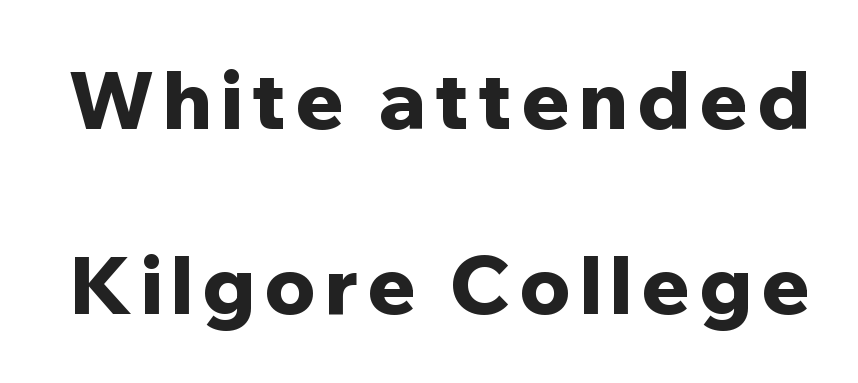
{"serif": "no", "italic": "no", "bold": "yes", "weight": "bold", "width": "normal", "stroke_contrast": "low", "x_height": "medium", "monospaced": "no", "underline": "no", "line_spacing": "loose", "line_spacing_ratio": 2.31, "glyph_px": 80}
